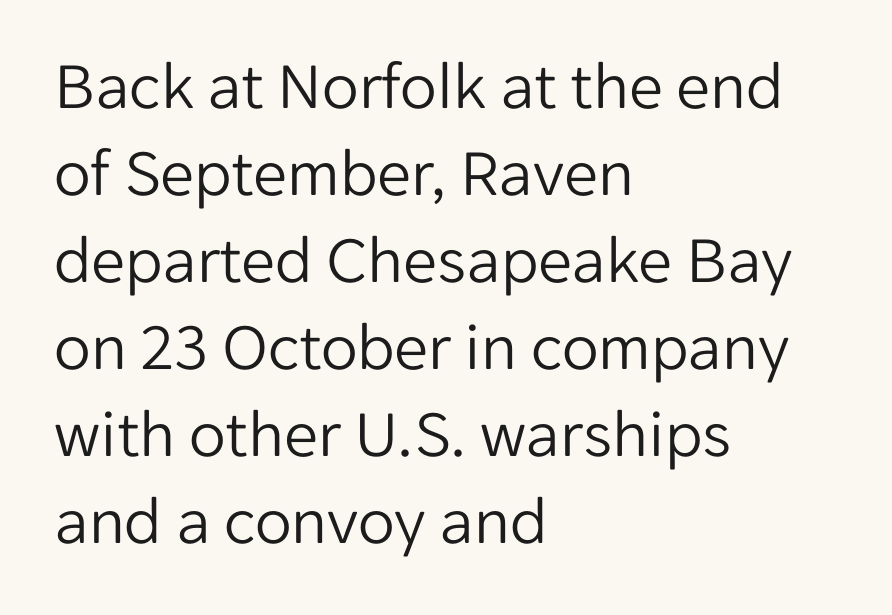
{"serif": "no", "italic": "no", "bold": "no", "weight": "light", "width": "normal", "stroke_contrast": "low", "x_height": "medium", "monospaced": "no", "underline": "no", "align": "left", "line_spacing": "normal", "line_spacing_ratio": 1.28, "letter_spacing": "normal", "letter_spacing_em": 0.0, "glyph_px": 68}
